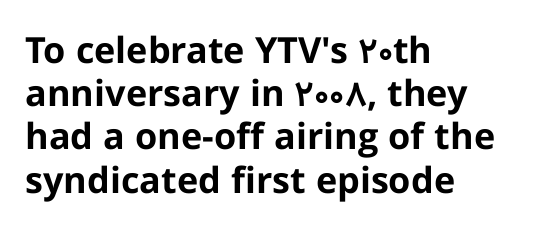
Q: Is the text bold? A: Yes.
Q: Is the text italic (slanted)? A: No, it is upright.
Q: Is the typeface a serif or a sans-serif typeface? A: Sans-serif.
Q: Is the text underlined? A: No.
Q: How is the paragraph aligned? A: Left-aligned.
Q: Is the spacing between letters normal or unusually wide? A: Normal.
Q: Width (condensed, normal, or wide)? A: Normal.
Q: Stroke contrast? A: Low.
Q: x-height? A: Medium.
Q: Monospaced? A: No.
